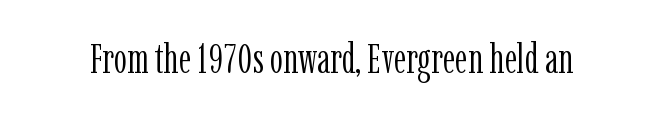
{"serif": "yes", "italic": "no", "bold": "no", "weight": "light", "width": "condensed", "stroke_contrast": "low", "x_height": "medium", "monospaced": "no", "underline": "no", "letter_spacing": "normal", "letter_spacing_em": 0.0, "glyph_px": 42}
